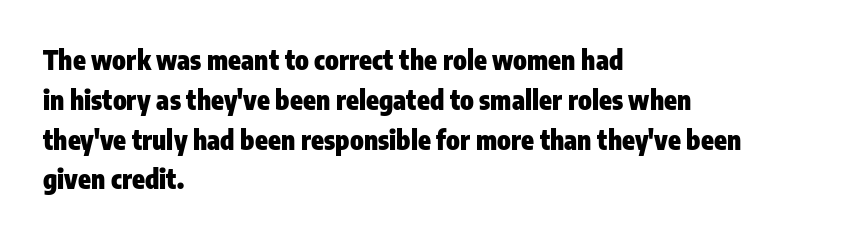
{"italic": "no", "bold": "yes", "underline": "no", "align": "left", "line_spacing": "normal", "line_spacing_ratio": 1.53, "letter_spacing": "normal", "letter_spacing_em": 0.0, "glyph_px": 26}
